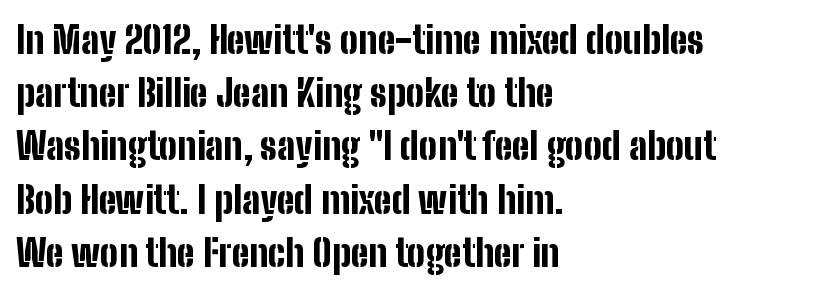
In CSS terms this would be text-align: left. A normal amount of white space separates one row of letters from the next. The type sits square on the baseline with zero lean. A clean baseline with only descenders dipping below it.
